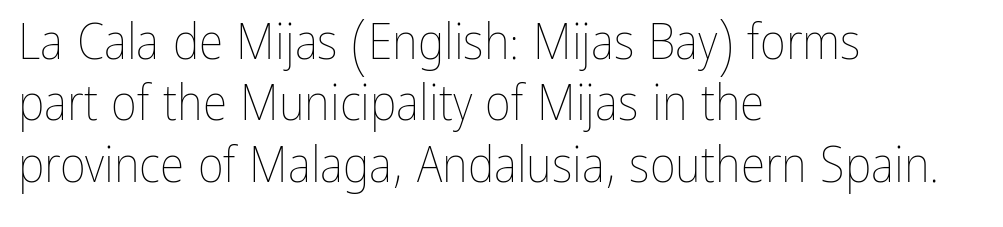
{"italic": "no", "bold": "no", "weight": "thin", "width": "condensed", "stroke_contrast": "low", "x_height": "medium", "monospaced": "no", "underline": "no", "align": "left", "line_spacing_ratio": 1.23, "letter_spacing": "normal", "letter_spacing_em": 0.0, "glyph_px": 50}
